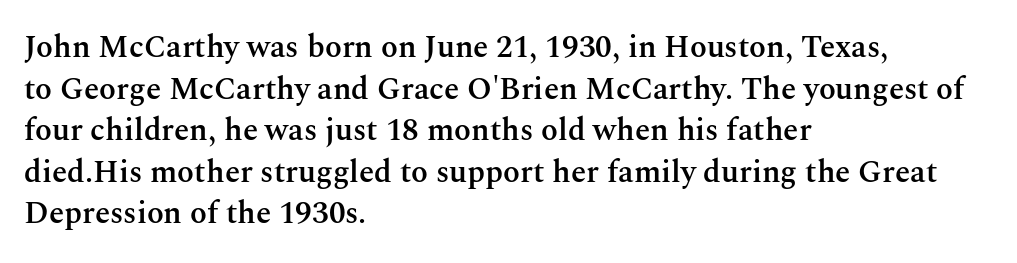
The image shows 31 px semibold serif type, upright; set left-aligned, normal line spacing (1.34x), normal letter spacing, not underlined; medium stroke contrast and a medium x-height.
